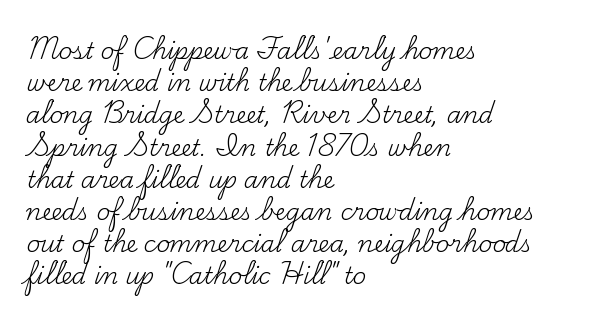
{"bold": "no", "underline": "no", "align": "left", "line_spacing": "normal", "line_spacing_ratio": 1.4, "letter_spacing": "normal", "letter_spacing_em": 0.0, "glyph_px": 23}
